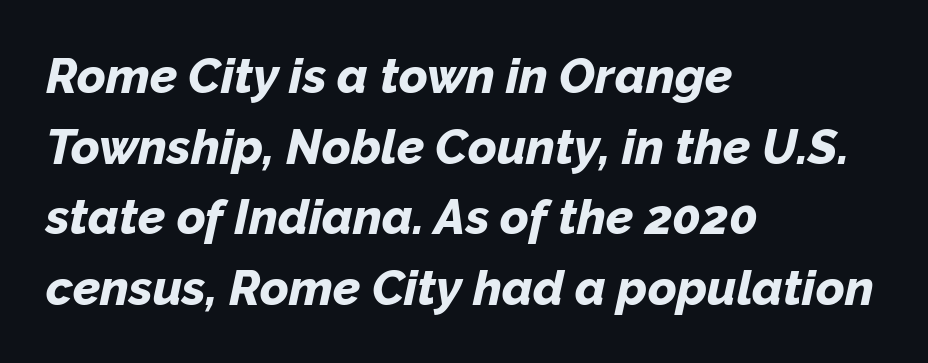
Rows of type keep a routine distance in the vertical direction. You could call the tracking neutral — neither tight nor loose. The passage shown is typed in a proportional face where columns would drift. Rule under the text: the space is simply empty.
